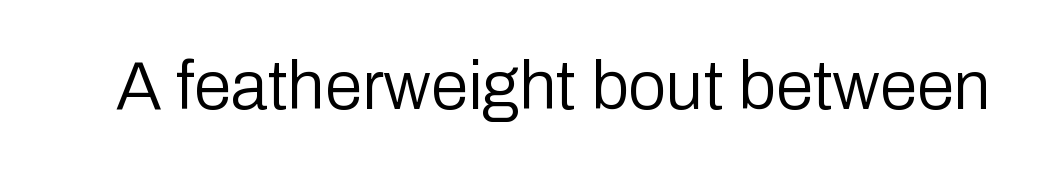
The image shows 68 px regular-weight sans-serif type, upright; set normal letter spacing, not underlined; low stroke contrast and a medium x-height.
